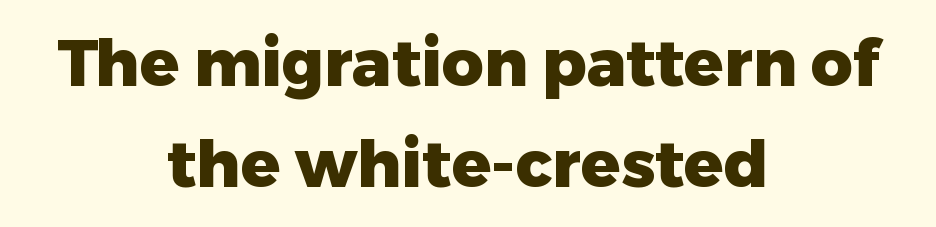
Q: Is the text bold? A: Yes.
Q: Is the text italic (slanted)? A: No, it is upright.
Q: Is the typeface a serif or a sans-serif typeface? A: Sans-serif.
Q: Is the text underlined? A: No.
Q: How is the paragraph aligned? A: Centered.
Q: Is the spacing between letters normal or unusually wide? A: Normal.
Q: Is the spacing between lines tight, normal or loose? A: Normal.
Q: Width (condensed, normal, or wide)? A: Normal.
Q: Stroke contrast? A: Low.
Q: x-height? A: Medium.
Q: Monospaced? A: No.
